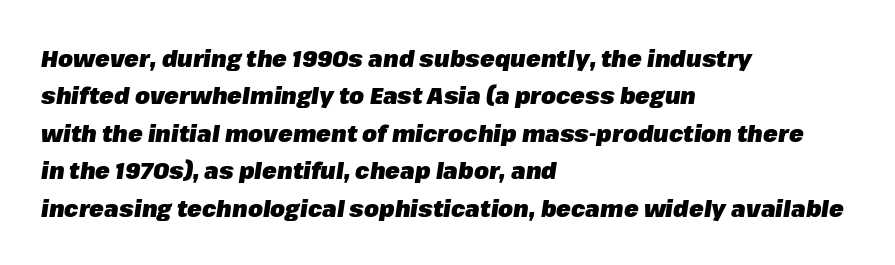
Designer's note — italics engaged. Compared with typical body copy, the letter spacing here is the same. The font is running at its bold setting. Vertically, the passage feels balanced, rows spaced as you'd expect. Check the space under the baseline: it is left empty. A classic flush-left, rag-right setting is used for this passage.
